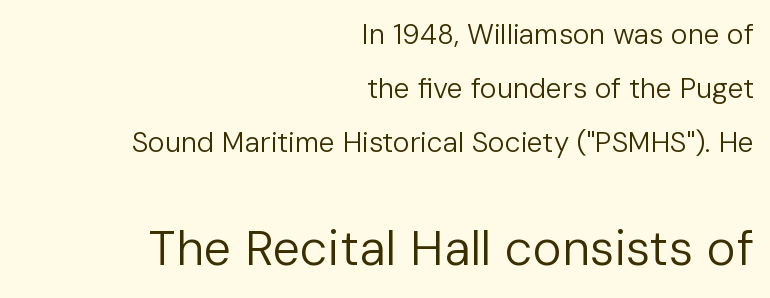
Q: Is the text bold? A: No.
Q: Is the text italic (slanted)? A: No, it is upright.
Q: Is the typeface a serif or a sans-serif typeface? A: Sans-serif.
Q: Is the text underlined? A: No.
Q: How is the paragraph aligned? A: Right-aligned.
Q: Is the spacing between letters normal or unusually wide? A: Normal.
Q: Is the spacing between lines tight, normal or loose? A: Loose.
Q: Which block of text is set in a larger size, the first (top) or the second (bottom)? A: The second (bottom) one.
Q: Width (condensed, normal, or wide)? A: Normal.
Q: Stroke contrast? A: Low.
Q: x-height? A: Medium.
Q: Monospaced? A: No.
